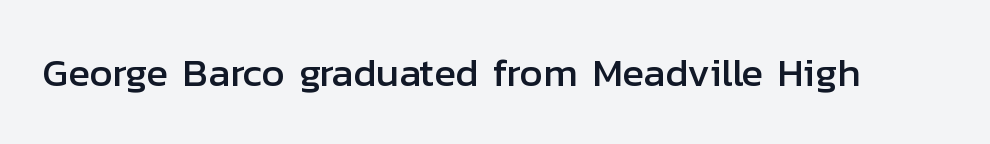
Every stem runs plumb, perpendicular to the baseline. The foot of each line stays bare and open. Here the designer chose a conventional face with non-uniform glyph widths. This rendering leaves character spacing at its baseline value.
